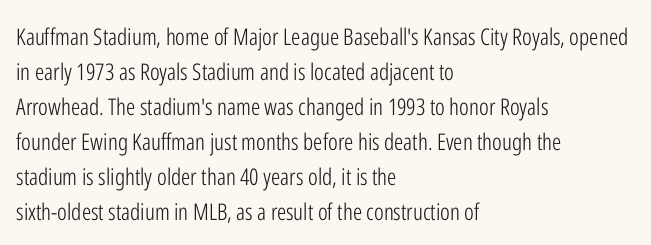
Weight: not bold — regular or lighter. The typesetter chose a ragged-right arrangement here. Each new line begins a customary step beneath the previous one. You could call the tracking neutral — neither tight nor loose. Only glyphs here, with clear space below each row. You can tell it's not italic because the verticals are truly vertical.
